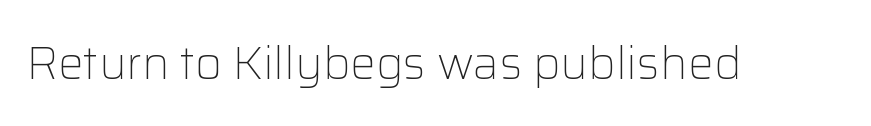
The image shows 46 px light sans-serif type, upright; set normal letter spacing, not underlined; low stroke contrast and a medium x-height.
